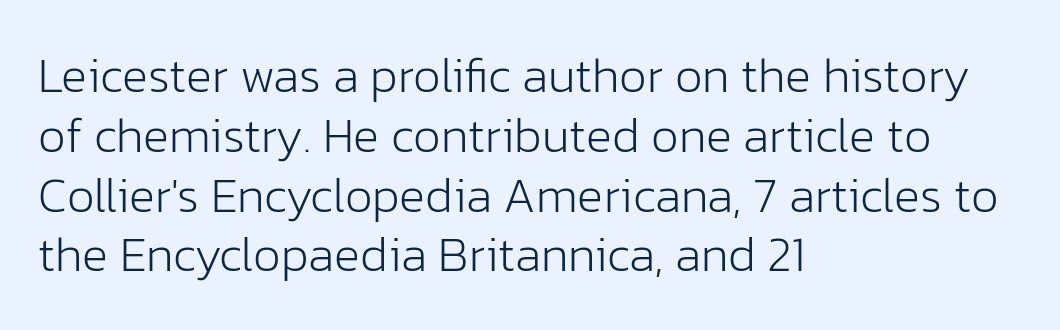
{"serif": "no", "italic": "no", "bold": "no", "weight": "light", "width": "normal", "stroke_contrast": "low", "x_height": "medium", "monospaced": "no", "underline": "no", "align": "left", "line_spacing_ratio": 1.22, "letter_spacing": "normal", "letter_spacing_em": 0.0, "glyph_px": 49}
